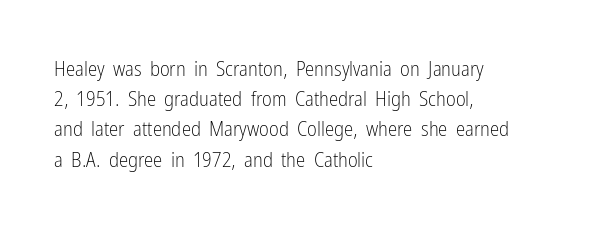
The image shows 21 px text type, upright; set left-aligned, normal line spacing (1.44x), normal letter spacing, not underlined.
